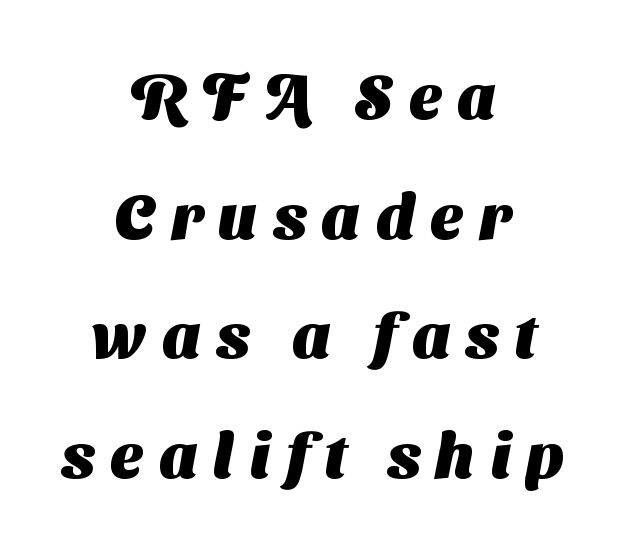
Q: Is the text bold? A: Yes.
Q: Is the typeface a serif or a sans-serif typeface? A: Sans-serif.
Q: Is the text underlined? A: No.
Q: How is the paragraph aligned? A: Centered.
Q: Is the spacing between letters normal or unusually wide? A: Unusually wide.
Q: Is the spacing between lines tight, normal or loose? A: Loose.
Q: Width (condensed, normal, or wide)? A: Normal.
Q: Stroke contrast? A: Medium.
Q: x-height? A: Medium.
Q: Monospaced? A: No.
